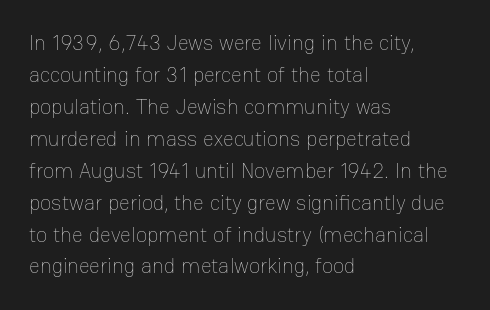
Q: Is the text bold? A: No.
Q: Is the text italic (slanted)? A: No, it is upright.
Q: Is the text underlined? A: No.
Q: How is the paragraph aligned? A: Left-aligned.
Q: Is the spacing between letters normal or unusually wide? A: Normal.
Q: Is the spacing between lines tight, normal or loose? A: Normal.
